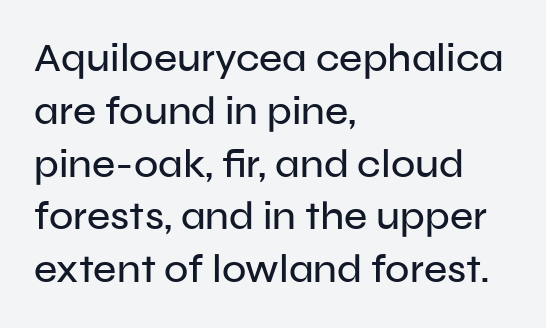
{"serif": "no", "italic": "no", "width": "normal", "stroke_contrast": "low", "x_height": "medium", "monospaced": "no", "underline": "no", "align": "left", "line_spacing": "normal", "line_spacing_ratio": 1.32, "letter_spacing": "normal", "letter_spacing_em": 0.0, "glyph_px": 40}
